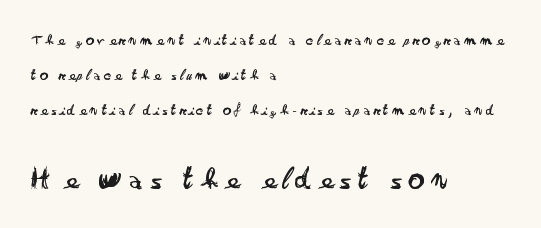
{"serif": "no", "italic": "no", "bold": "no", "weight": "regular", "width": "wide", "stroke_contrast": "low", "x_height": "small", "monospaced": "no", "underline": "no", "align": "left", "line_spacing": "loose", "line_spacing_ratio": 2.2, "letter_spacing": "wide", "letter_spacing_em": 0.22, "larger_block": "second", "size_ratio": 2.0, "glyph_px": 32}
